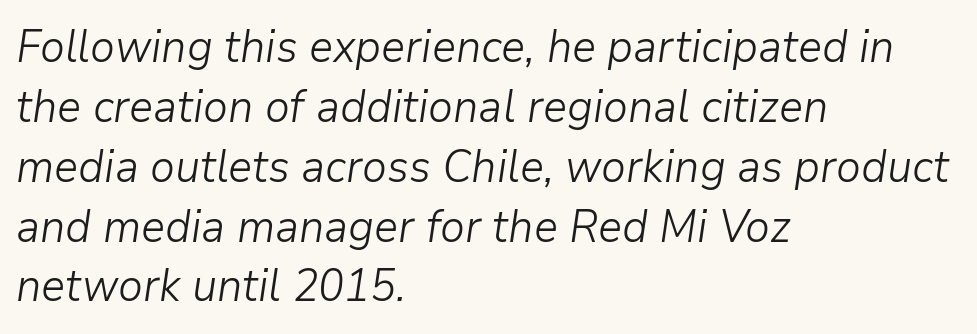
Q: Is the text bold? A: No.
Q: Is the text italic (slanted)? A: Yes, it leans right by about 9 degrees.
Q: Is the text underlined? A: No.
Q: How is the paragraph aligned? A: Left-aligned.
Q: Is the spacing between letters normal or unusually wide? A: Normal.
Q: Is the spacing between lines tight, normal or loose? A: Normal.
Q: Width (condensed, normal, or wide)? A: Normal.
Q: Stroke contrast? A: Low.
Q: x-height? A: Medium.
Q: Monospaced? A: No.
